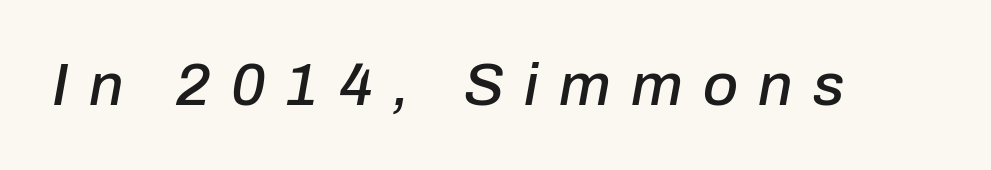
The space directly below the letters is spotless. Tracking here is generous; glyphs stand well apart from one another. Notice how the stems are inclined rather than vertical — that's the hallmark of italics. The letters advance in unequal steps, a hallmark of proportional type.
